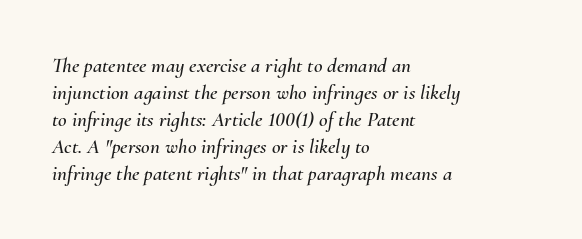
{"italic": "yes", "lean": "right", "slant_degrees": 10, "underline": "no", "align": "left", "line_spacing": "normal", "line_spacing_ratio": 1.28, "letter_spacing": "normal", "letter_spacing_em": 0.0, "glyph_px": 21}
